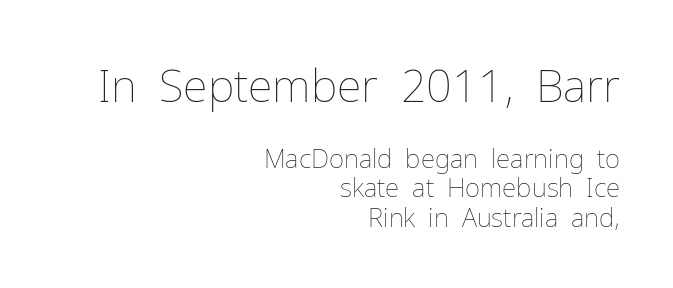
Q: Is the text bold? A: No.
Q: Is the text italic (slanted)? A: No, it is upright.
Q: Is the text underlined? A: No.
Q: How is the paragraph aligned? A: Right-aligned.
Q: Is the spacing between letters normal or unusually wide? A: Normal.
Q: Is the spacing between lines tight, normal or loose? A: Tight.
Q: Which block of text is set in a larger size, the first (top) or the second (bottom)? A: The first (top) one.
Q: Width (condensed, normal, or wide)? A: Normal.
Q: Stroke contrast? A: Low.
Q: x-height? A: Medium.
Q: Monospaced? A: No.
